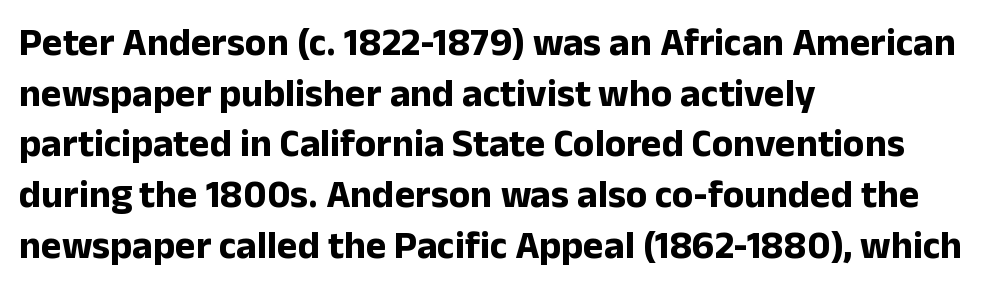
{"serif": "no", "italic": "no", "bold": "yes", "weight": "bold", "width": "normal", "stroke_contrast": "low", "x_height": "medium", "monospaced": "no", "underline": "no", "align": "left", "line_spacing": "normal", "line_spacing_ratio": 1.3, "letter_spacing": "normal", "letter_spacing_em": 0.0, "glyph_px": 39}
